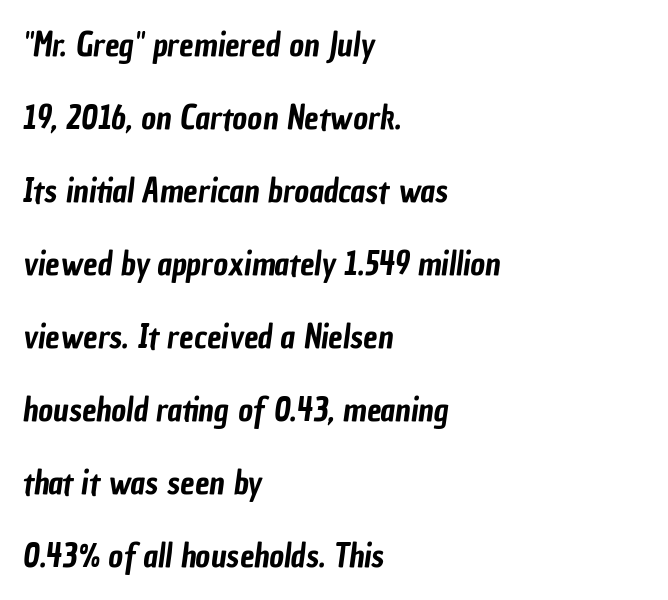
Q: Is the typeface a serif or a sans-serif typeface? A: Sans-serif.
Q: Is the text underlined? A: No.
Q: How is the paragraph aligned? A: Left-aligned.
Q: Is the spacing between letters normal or unusually wide? A: Normal.
Q: Is the spacing between lines tight, normal or loose? A: Loose.
Q: Width (condensed, normal, or wide)? A: Condensed.
Q: Stroke contrast? A: Low.
Q: x-height? A: Medium.
Q: Monospaced? A: No.
